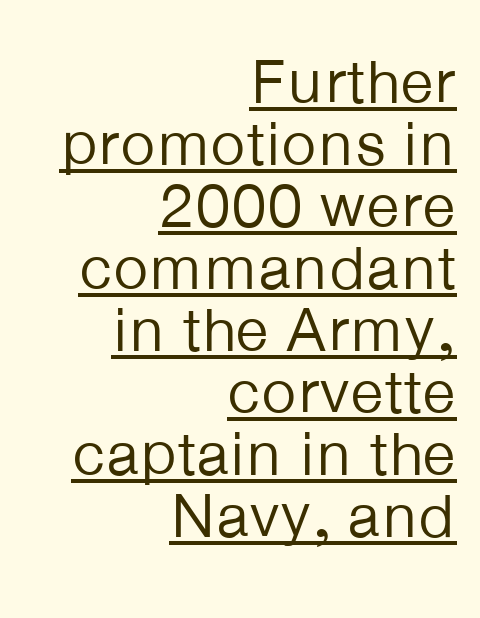
The image shows 62 px regular-weight sans-serif type, upright; set right-aligned, tight line spacing (1.0x), normal letter spacing, underlined; low stroke contrast and a medium x-height.
